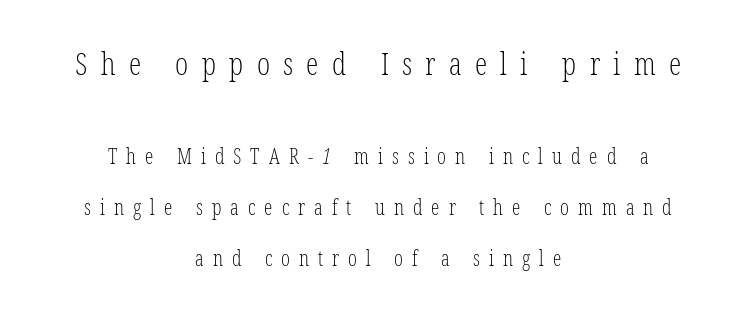
Only glyphs here, with clear space below each row. Stem width sits at or under what a default text font uses. A student would notice the top passage is typeset larger than what follows. Honestly, the letter spacing is so wide it's the main thing you notice. Proportional: the letters do not fall into vertical columns. The block of text is sparse from top to bottom, with ample space between rows.
